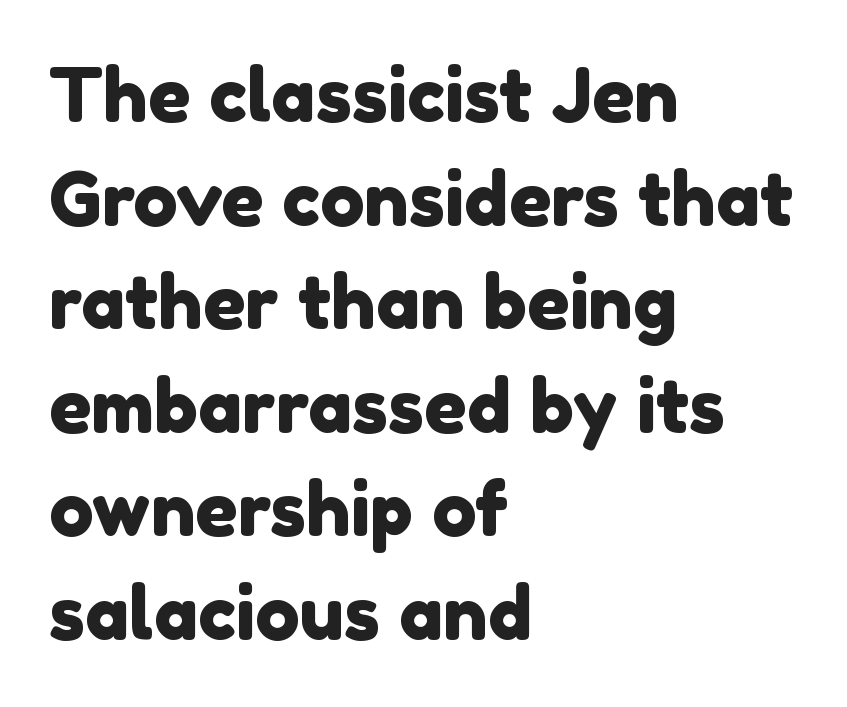
Q: Is the typeface a serif or a sans-serif typeface? A: Sans-serif.
Q: Is the text underlined? A: No.
Q: How is the paragraph aligned? A: Left-aligned.
Q: Is the spacing between letters normal or unusually wide? A: Normal.
Q: Is the spacing between lines tight, normal or loose? A: Normal.
Q: Width (condensed, normal, or wide)? A: Normal.
Q: x-height? A: Medium.
Q: Monospaced? A: No.
